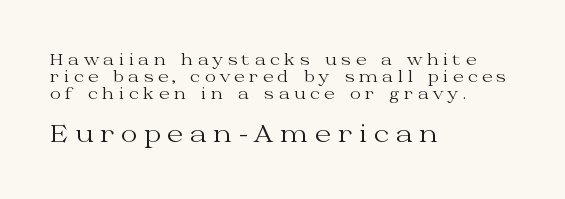
The image shows 23 px text type, upright; set left-aligned, tight line spacing (1.15x), unusually wide letter spacing (+0.29 em), not underlined; the second (bottom) block is 1.53x larger.
